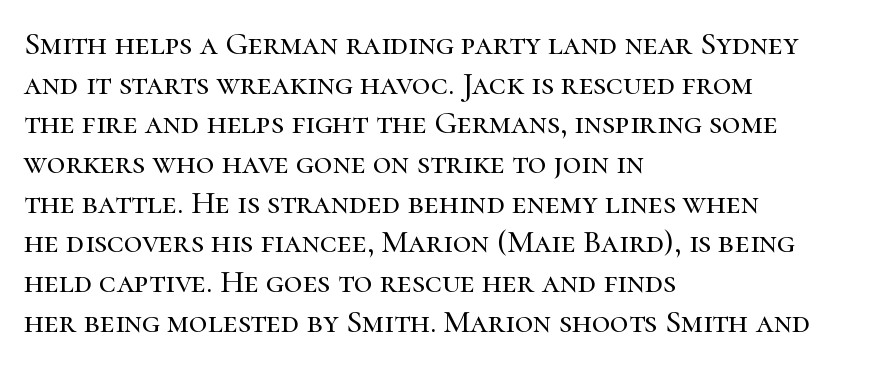
The image shows 32 px serif type, upright; set left-aligned, line spacing 1.24x, normal letter spacing, not underlined; high stroke contrast and a medium x-height.
